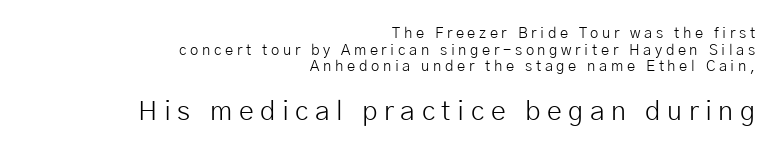
Q: Is the text bold? A: No.
Q: Is the text italic (slanted)? A: No, it is upright.
Q: Is the text underlined? A: No.
Q: How is the paragraph aligned? A: Right-aligned.
Q: Is the spacing between letters normal or unusually wide? A: Unusually wide.
Q: Is the spacing between lines tight, normal or loose? A: Tight.
Q: Which block of text is set in a larger size, the first (top) or the second (bottom)? A: The second (bottom) one.
